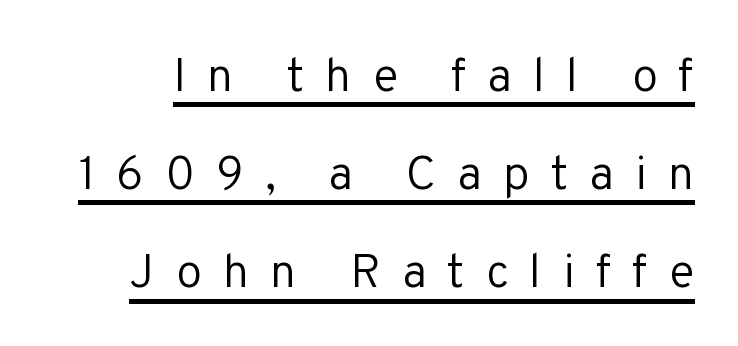
The string is rendered with underlining switched on. Substantial extra tracking has been applied to these lines. Heaviness? Minimal to ordinary, like unemphasized prose. Spacing verdict: proportional, widths tailored to each character. Compared with typical paragraphs, the rows here are farther apart.
